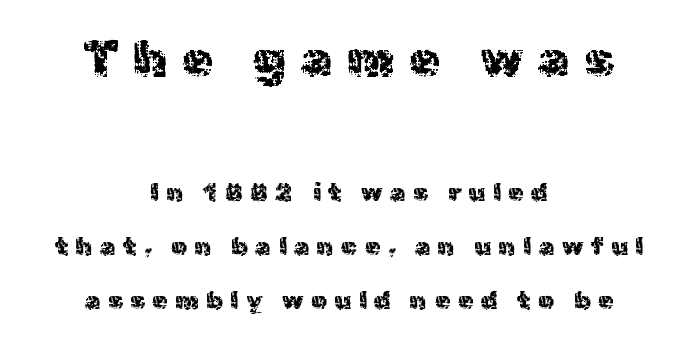
The image shows 50 px regular-weight sans-serif type, upright; set centered, loose line spacing (2.16x), unusually wide letter spacing (+0.3 em), not underlined; the first (top) block is 2.0x larger; a medium x-height.
